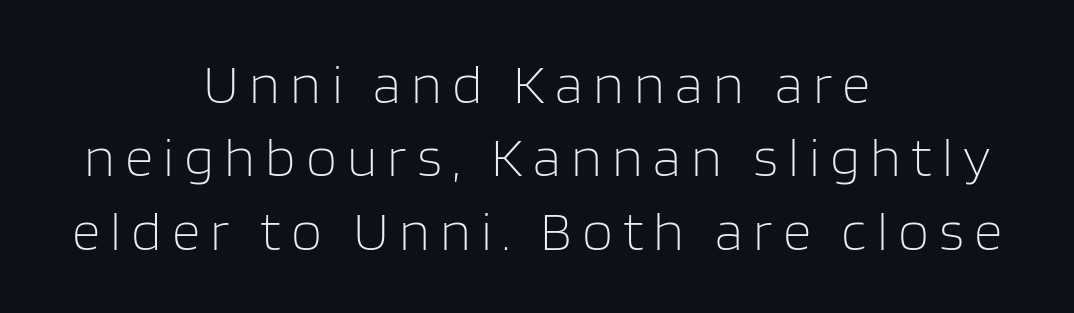
{"serif": "no", "italic": "no", "bold": "no", "weight": "light", "width": "normal", "stroke_contrast": "low", "x_height": "large", "monospaced": "no", "underline": "no", "align": "center", "line_spacing": "normal", "line_spacing_ratio": 1.31, "glyph_px": 56}
